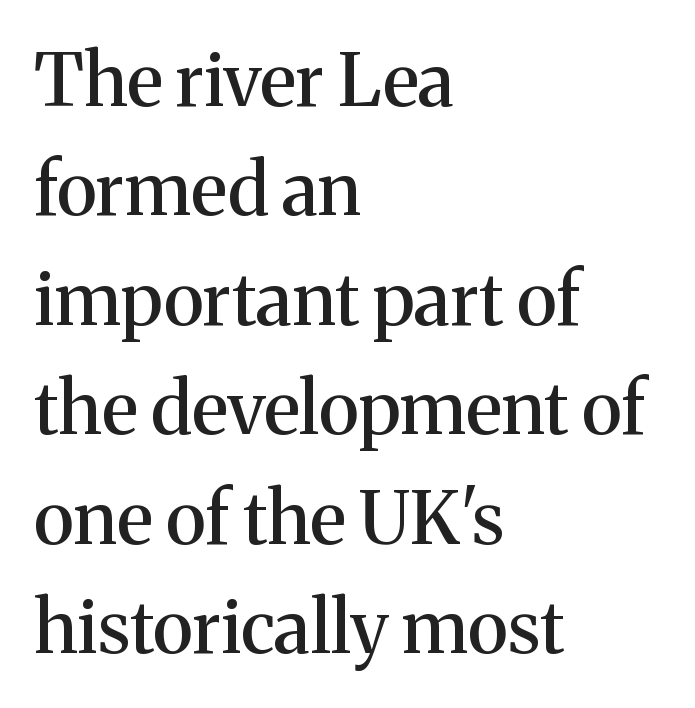
Q: Is the text italic (slanted)? A: No, it is upright.
Q: Is the typeface a serif or a sans-serif typeface? A: Serif.
Q: Is the text underlined? A: No.
Q: How is the paragraph aligned? A: Left-aligned.
Q: Is the spacing between letters normal or unusually wide? A: Normal.
Q: Is the spacing between lines tight, normal or loose? A: Normal.
Q: Width (condensed, normal, or wide)? A: Normal.
Q: Stroke contrast? A: Medium.
Q: x-height? A: Medium.
Q: Monospaced? A: No.
